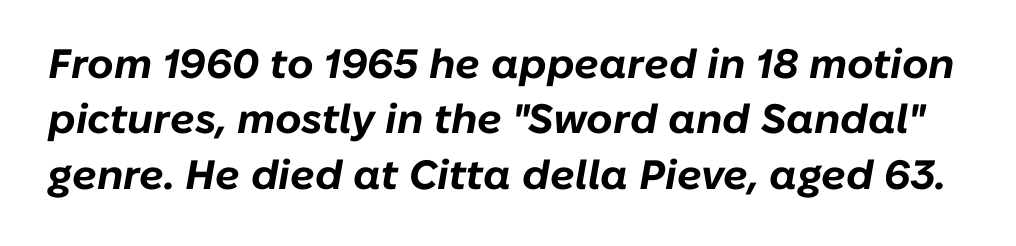
Q: Is the text bold? A: Yes.
Q: Is the text italic (slanted)? A: Yes, it leans right by about 10 degrees.
Q: Is the text underlined? A: No.
Q: Is the spacing between letters normal or unusually wide? A: Normal.
Q: Is the spacing between lines tight, normal or loose? A: Normal.
Q: Width (condensed, normal, or wide)? A: Normal.
Q: Stroke contrast? A: Low.
Q: x-height? A: Medium.
Q: Monospaced? A: No.
